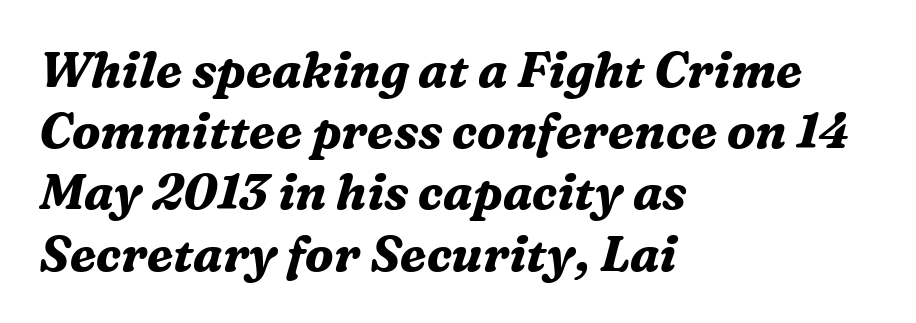
{"serif": "yes", "italic": "yes", "lean": "right", "slant_degrees": 16, "bold": "yes", "weight": "bold", "width": "normal", "stroke_contrast": "medium", "x_height": "medium", "monospaced": "no", "underline": "no", "align": "left", "line_spacing": "normal", "line_spacing_ratio": 1.25, "letter_spacing": "normal", "letter_spacing_em": 0.0, "glyph_px": 49}
